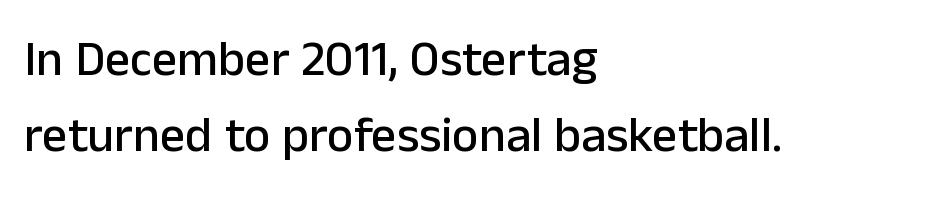
{"serif": "no", "italic": "no", "width": "normal", "stroke_contrast": "low", "x_height": "medium", "monospaced": "no", "underline": "no", "align": "left", "line_spacing": "normal", "line_spacing_ratio": 1.53, "letter_spacing": "normal", "letter_spacing_em": 0.0, "glyph_px": 50}
